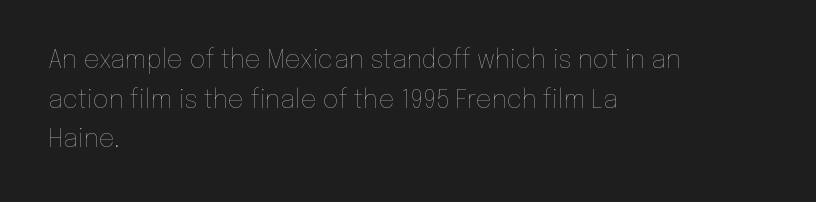
{"italic": "no", "bold": "no", "underline": "no", "align": "left", "line_spacing": "normal", "line_spacing_ratio": 1.59, "letter_spacing": "normal", "letter_spacing_em": 0.0, "glyph_px": 25}
